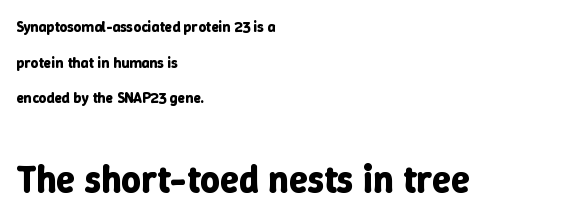
Italic? Not at all — the glyphs are vertical. Note the varied advance widths — an 'i' is clearly narrower than an 'm'. A bare baseline throughout the passage. The text block is weighted toward the left margin, trailing off unevenly rightward. A typesetter would call this zero additional tracking.
